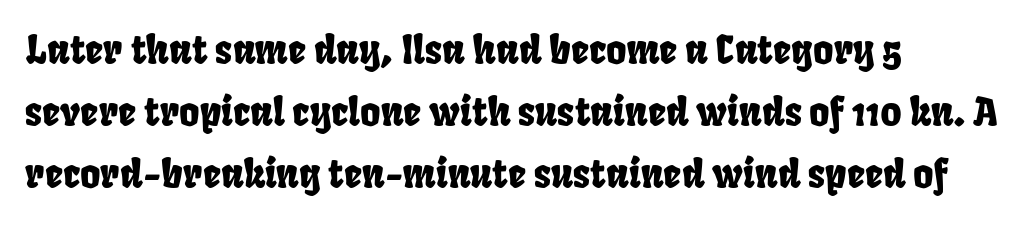
Q: Is the typeface a serif or a sans-serif typeface? A: Sans-serif.
Q: Is the text underlined? A: No.
Q: How is the paragraph aligned? A: Left-aligned.
Q: Is the spacing between letters normal or unusually wide? A: Normal.
Q: Is the spacing between lines tight, normal or loose? A: Normal.
Q: Width (condensed, normal, or wide)? A: Condensed.
Q: Stroke contrast? A: Low.
Q: x-height? A: Large.
Q: Monospaced? A: No.
